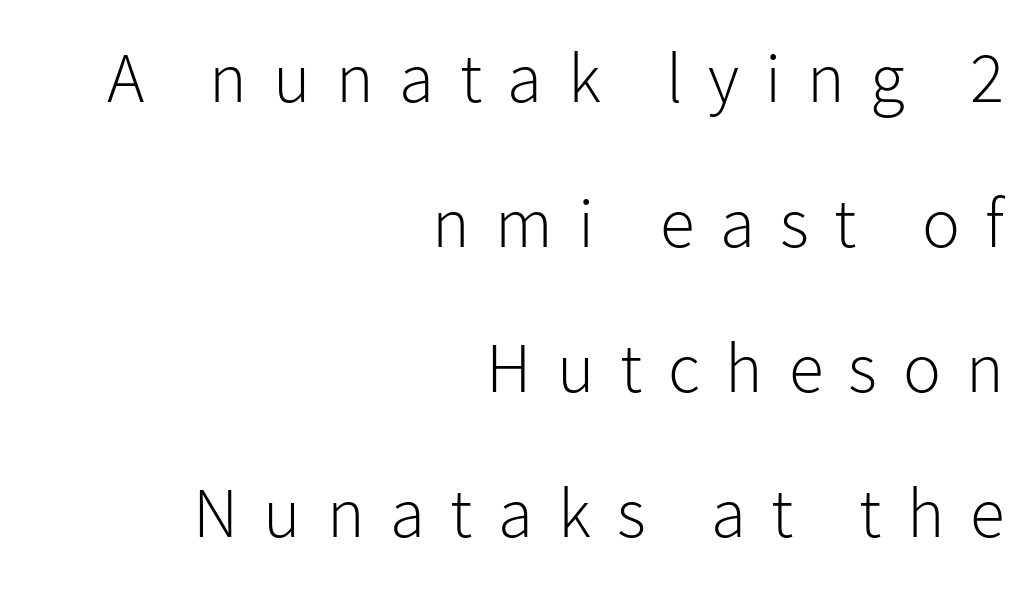
{"serif": "no", "italic": "no", "bold": "no", "weight": "light", "width": "normal", "stroke_contrast": "low", "x_height": "medium", "monospaced": "no", "underline": "no", "align": "right", "line_spacing": "loose", "line_spacing_ratio": 2.04, "letter_spacing": "wide", "letter_spacing_em": 0.36, "glyph_px": 71}
